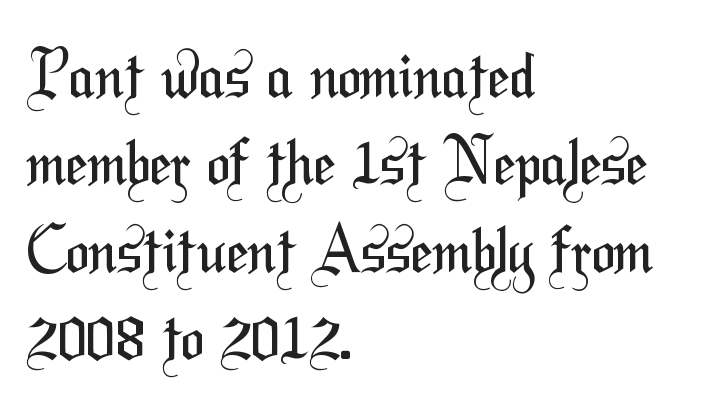
Q: Is the text bold? A: No.
Q: Is the typeface a serif or a sans-serif typeface? A: Sans-serif.
Q: Is the text underlined? A: No.
Q: How is the paragraph aligned? A: Left-aligned.
Q: Is the spacing between letters normal or unusually wide? A: Normal.
Q: Is the spacing between lines tight, normal or loose? A: Normal.
Q: Width (condensed, normal, or wide)? A: Condensed.
Q: Stroke contrast? A: Medium.
Q: x-height? A: Medium.
Q: Monospaced? A: No.
